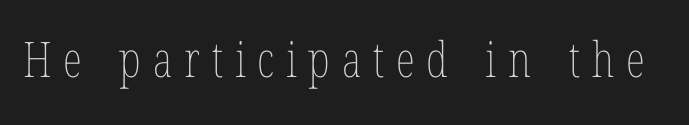
{"italic": "no", "bold": "no", "weight": "thin", "width": "condensed", "stroke_contrast": "low", "x_height": "medium", "monospaced": "no", "underline": "no", "letter_spacing": "wide", "letter_spacing_em": 0.24, "glyph_px": 49}
